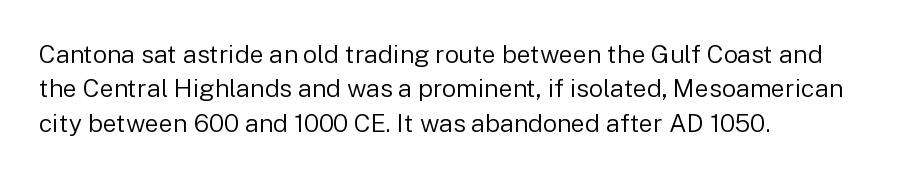
The image shows 25 px text type, upright; set left-aligned, normal line spacing (1.38x), normal letter spacing, not underlined.
